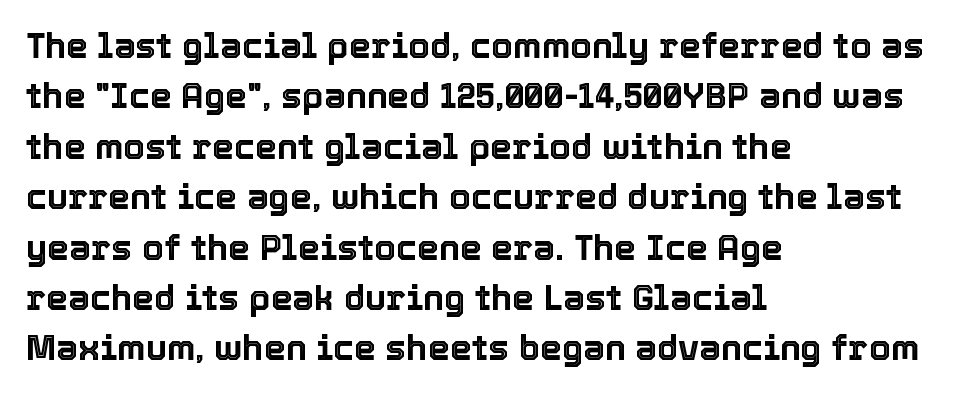
Teacher's note: observe the even left margin — that is flush-left alignment. This sample has the flowing, uneven cadence of proportional lettering. In terms of leading, this rendering sits right in the middle. The strip under each line holds only bare page. Is the letter spacing exaggerated? No — it looks like the ordinary default. The typography opts for an upright posture over an oblique one.
